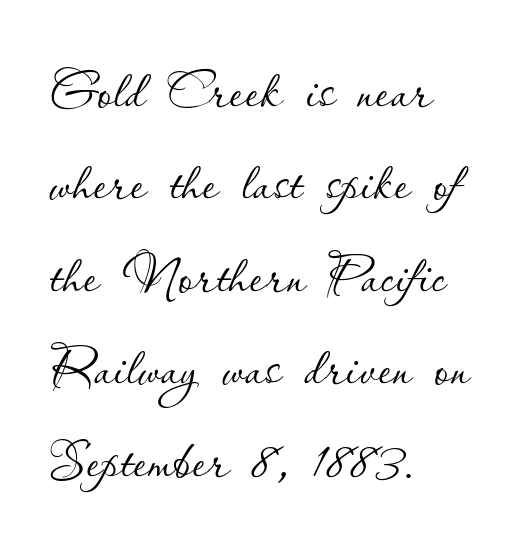
Does the copy run flush right? No — it runs flush left. A typesetter would call this leading conventional body-copy spacing. Bold? No — there's no thickening of the strokes. The strip under each line holds only bare page.
